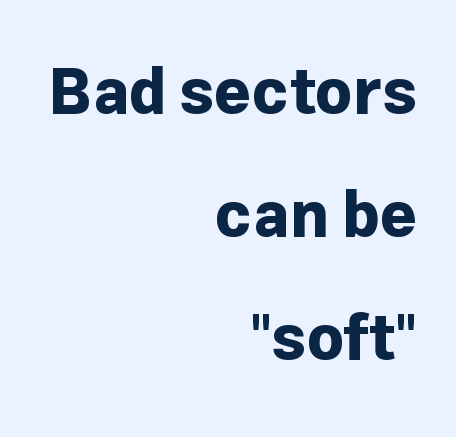
Q: Is the text bold? A: Yes.
Q: Is the text italic (slanted)? A: No, it is upright.
Q: Is the typeface a serif or a sans-serif typeface? A: Sans-serif.
Q: Is the text underlined? A: No.
Q: How is the paragraph aligned? A: Right-aligned.
Q: Is the spacing between letters normal or unusually wide? A: Normal.
Q: Is the spacing between lines tight, normal or loose? A: Loose.
Q: Width (condensed, normal, or wide)? A: Normal.
Q: Stroke contrast? A: Low.
Q: x-height? A: Medium.
Q: Monospaced? A: No.
